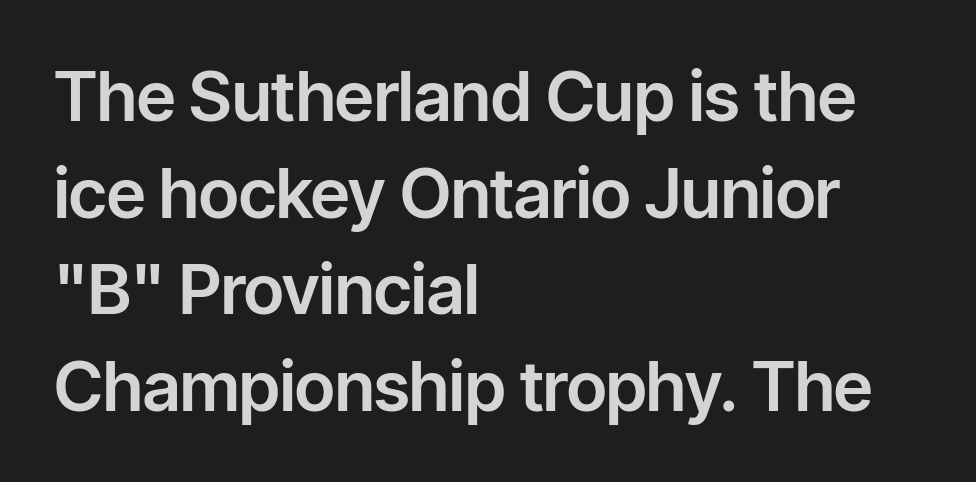
Leftover space on each line is placed entirely after the last word. This rendering features lettering with no underline. The rendering uses a moderate line-height, typical for paragraphs. The letters advance in unequal steps, a hallmark of proportional type. The typography opts for an upright posture over an oblique one. You can tell from the bare stems that sans-serif type was used.
